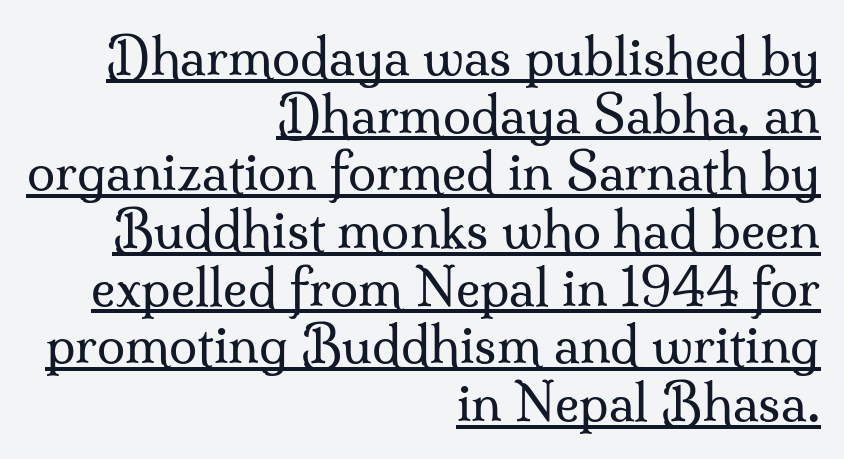
The image shows 51 px regular-weight serif type, upright; set right-aligned, tight line spacing (1.13x), normal letter spacing, underlined; medium stroke contrast and a small x-height.
